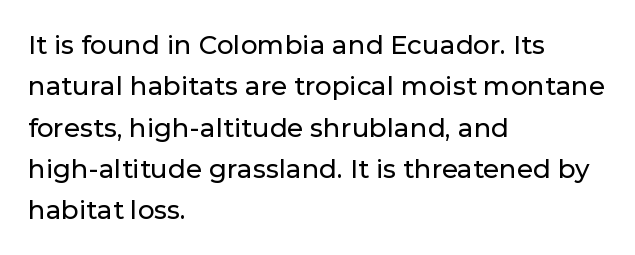
Honestly, there is no underline to notice here at all. Nothing unusual about the tracking: characters are spaced as the font intends. These lines stack with their left ends in a neat column. Posture: vertical. Normally led — the rows are evenly, conventionally spaced.
